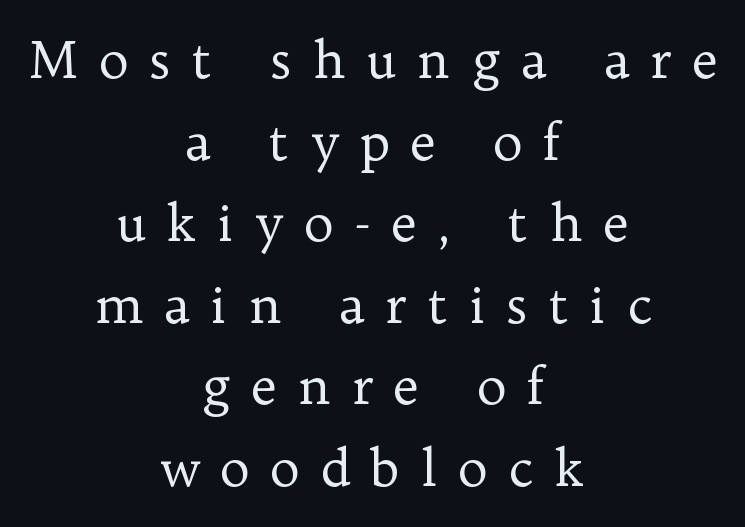
{"serif": "yes", "italic": "no", "bold": "no", "weight": "regular", "width": "normal", "stroke_contrast": "low", "x_height": "medium", "monospaced": "no", "underline": "no", "align": "center", "line_spacing": "normal", "line_spacing_ratio": 1.6, "letter_spacing": "wide", "letter_spacing_em": 0.4, "glyph_px": 51}
